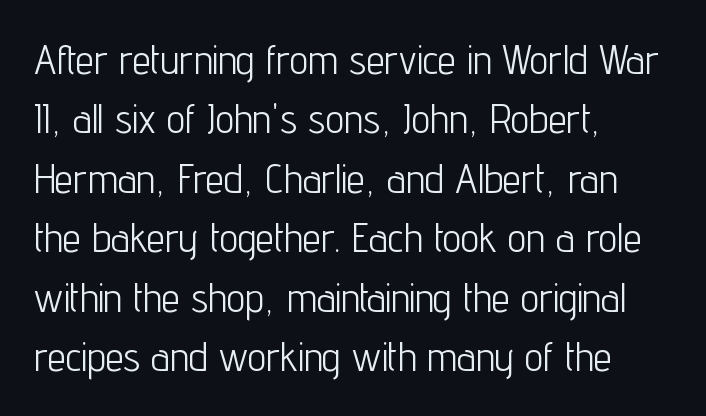
Q: Is the text bold? A: No.
Q: Is the text italic (slanted)? A: No, it is upright.
Q: Is the typeface a serif or a sans-serif typeface? A: Sans-serif.
Q: Is the text underlined? A: No.
Q: How is the paragraph aligned? A: Left-aligned.
Q: Is the spacing between letters normal or unusually wide? A: Normal.
Q: Is the spacing between lines tight, normal or loose? A: Normal.
Q: Width (condensed, normal, or wide)? A: Condensed.
Q: Stroke contrast? A: Low.
Q: x-height? A: Medium.
Q: Monospaced? A: No.
